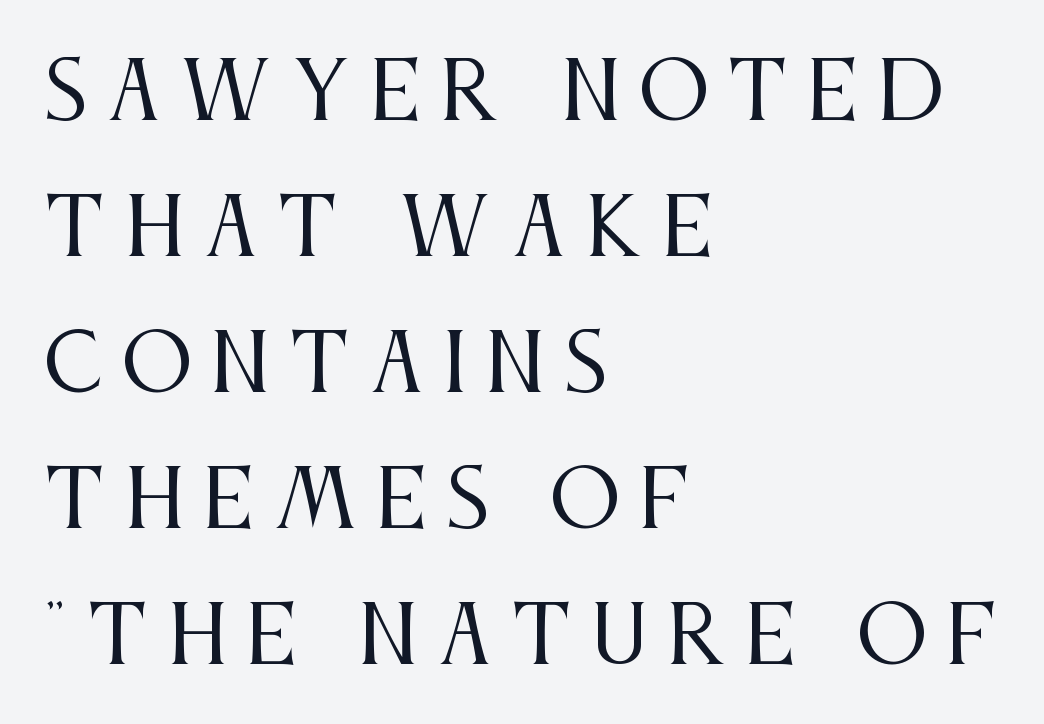
Beneath every word, the page is bare. The horizontal fit of the characters is loose and conspicuously gappy. The face used here is proportionally spaced, like ordinary book or web type. Bold? No — there's no thickening of the strokes. Every character sits straight up, as roman type does.
